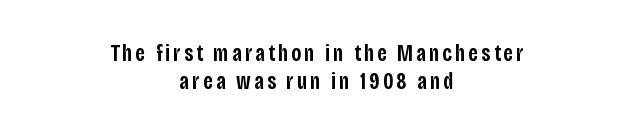
Q: Is the text bold? A: Semi-bold.
Q: Is the text italic (slanted)? A: No, it is upright.
Q: Is the text underlined? A: No.
Q: How is the paragraph aligned? A: Centered.
